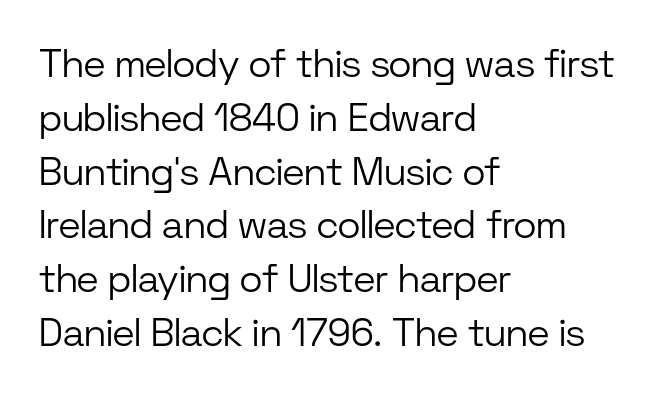
Q: Is the text bold? A: No.
Q: Is the text italic (slanted)? A: No, it is upright.
Q: Is the typeface a serif or a sans-serif typeface? A: Sans-serif.
Q: Is the text underlined? A: No.
Q: How is the paragraph aligned? A: Left-aligned.
Q: Is the spacing between letters normal or unusually wide? A: Normal.
Q: Is the spacing between lines tight, normal or loose? A: Normal.
Q: Width (condensed, normal, or wide)? A: Normal.
Q: Stroke contrast? A: Low.
Q: x-height? A: Medium.
Q: Monospaced? A: No.
